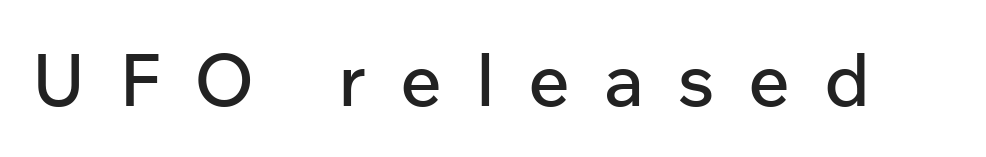
Underlining? Definitely not there. Serifs: no, the terminals of the letterforms are clean. Inter-character spacing is expanded well beyond the font's built-in metrics. Is this a fixed-width face? No — the glyphs have proportional, varying widths. The font's upright variant was chosen for this text.
